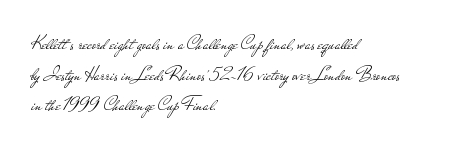
The image shows 20 px text type; set left-aligned, normal line spacing (1.53x), normal letter spacing, not underlined.
